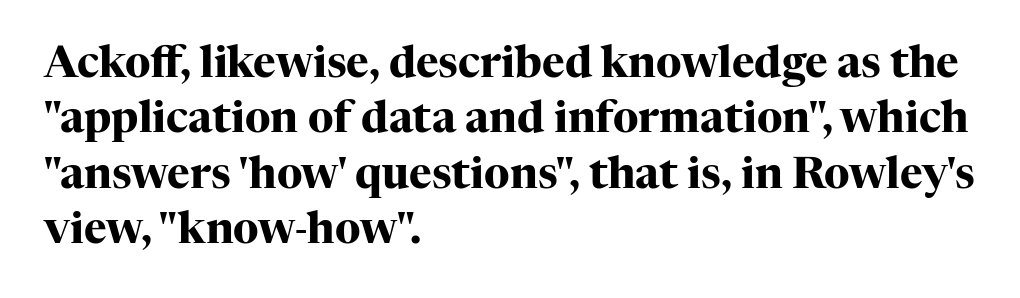
{"serif": "yes", "italic": "no", "bold": "yes", "weight": "heavy", "width": "normal", "stroke_contrast": "high", "x_height": "medium", "monospaced": "no", "underline": "no", "align": "left", "line_spacing": "normal", "line_spacing_ratio": 1.29, "letter_spacing": "normal", "letter_spacing_em": 0.0, "glyph_px": 43}
